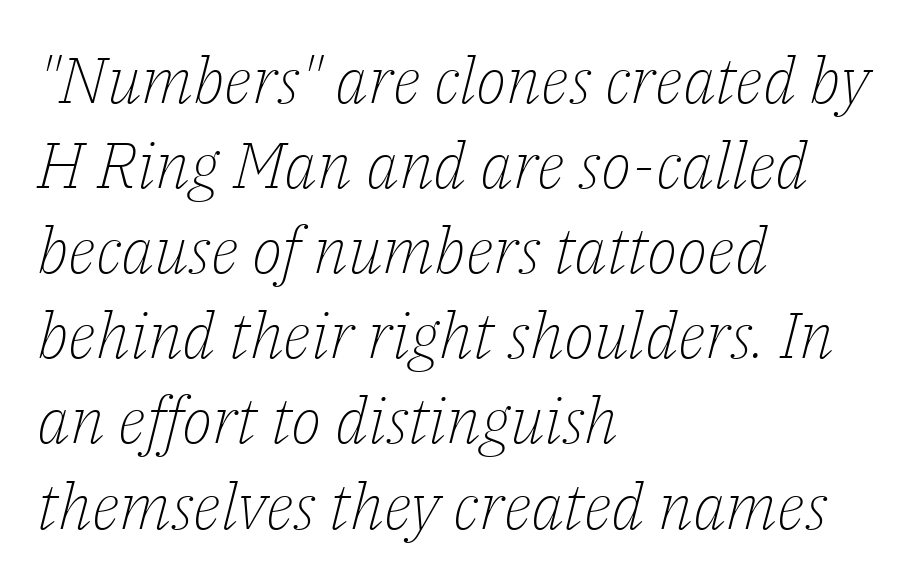
To sum up the face: it has serifs. Check the space under the baseline: it is left empty. The font is comparable to plain body text, perhaps lighter. The lines are quadded left. The line-height multiplier appears to be the usual default. Look at the tracking — it's just the regular setting, nothing added.
